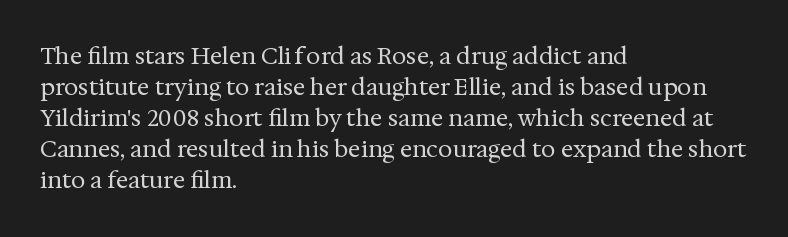
The image shows 23 px text type, upright; set left-aligned, normal line spacing (1.35x), normal letter spacing, not underlined.
